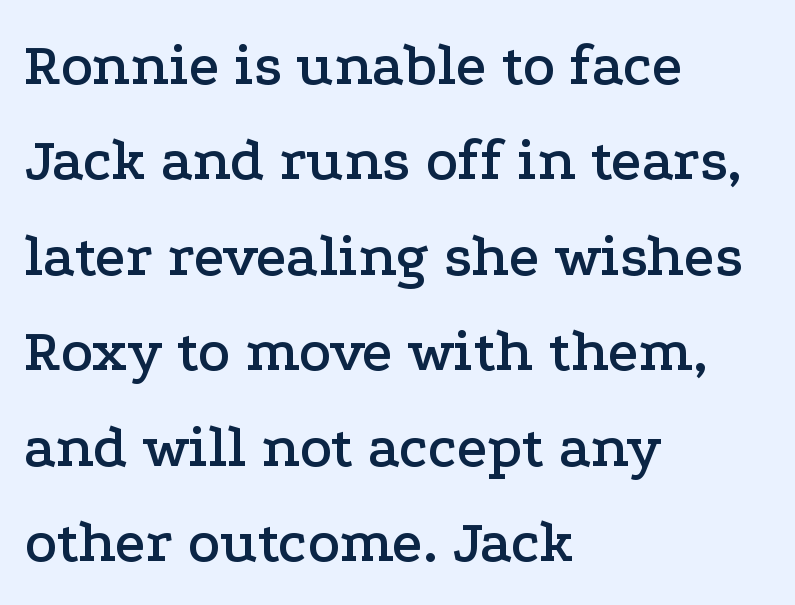
Q: Is the text italic (slanted)? A: No, it is upright.
Q: Is the typeface a serif or a sans-serif typeface? A: Serif.
Q: Is the text underlined? A: No.
Q: How is the paragraph aligned? A: Left-aligned.
Q: Is the spacing between letters normal or unusually wide? A: Normal.
Q: Is the spacing between lines tight, normal or loose? A: Normal.
Q: Width (condensed, normal, or wide)? A: Wide.
Q: Stroke contrast? A: Low.
Q: x-height? A: Medium.
Q: Monospaced? A: No.
